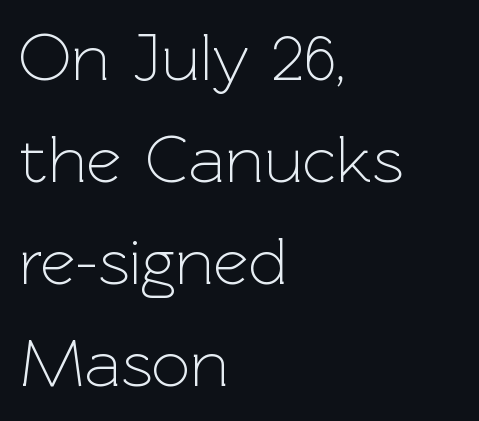
{"serif": "no", "italic": "no", "bold": "no", "weight": "light", "width": "normal", "x_height": "medium", "monospaced": "no", "underline": "no", "align": "left", "line_spacing": "normal", "line_spacing_ratio": 1.5, "letter_spacing": "normal", "letter_spacing_em": 0.0, "glyph_px": 68}
